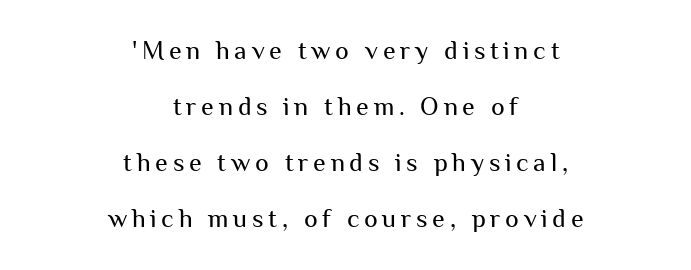
{"italic": "no", "bold": "no", "underline": "no", "align": "center", "line_spacing": "loose", "line_spacing_ratio": 2.16, "glyph_px": 26}
